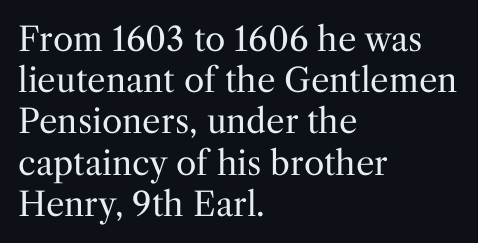
Q: Is the text bold? A: No.
Q: Is the text italic (slanted)? A: No, it is upright.
Q: Is the typeface a serif or a sans-serif typeface? A: Serif.
Q: Is the text underlined? A: No.
Q: How is the paragraph aligned? A: Left-aligned.
Q: Is the spacing between letters normal or unusually wide? A: Normal.
Q: Is the spacing between lines tight, normal or loose? A: Normal.
Q: Width (condensed, normal, or wide)? A: Normal.
Q: Stroke contrast? A: Medium.
Q: x-height? A: Medium.
Q: Monospaced? A: No.
